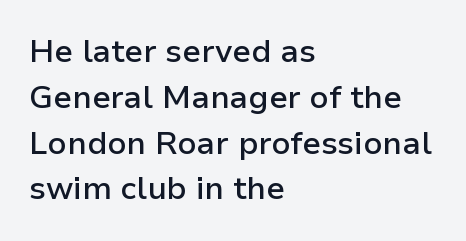
Q: Is the text bold? A: Semi-bold.
Q: Is the text italic (slanted)? A: No, it is upright.
Q: Is the typeface a serif or a sans-serif typeface? A: Sans-serif.
Q: Is the text underlined? A: No.
Q: How is the paragraph aligned? A: Left-aligned.
Q: Is the spacing between letters normal or unusually wide? A: Normal.
Q: Is the spacing between lines tight, normal or loose? A: Normal.
Q: Width (condensed, normal, or wide)? A: Normal.
Q: Stroke contrast? A: Low.
Q: x-height? A: Medium.
Q: Monospaced? A: No.
